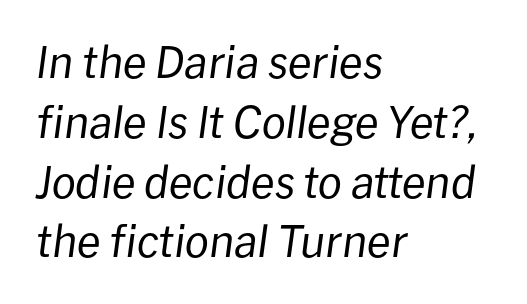
{"italic": "yes", "lean": "right", "slant_degrees": 8, "bold": "no", "weight": "regular", "width": "normal", "stroke_contrast": "low", "x_height": "medium", "monospaced": "no", "underline": "no", "align": "left", "line_spacing": "normal", "line_spacing_ratio": 1.39, "letter_spacing": "normal", "letter_spacing_em": 0.0, "glyph_px": 43}
